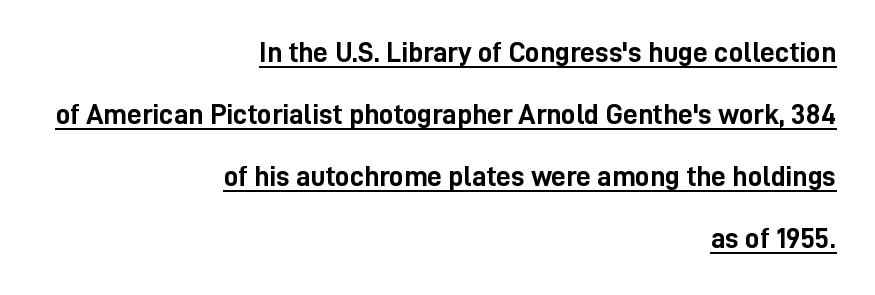
The image shows 29 px semibold, condensed sans-serif type, upright; set right-aligned, loose line spacing (2.14x), normal letter spacing, underlined; low stroke contrast and a medium x-height.
